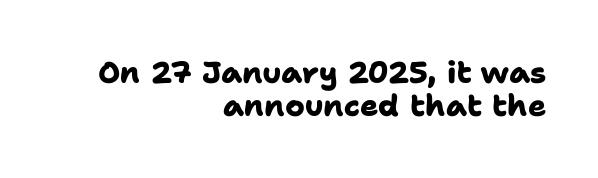
The image shows 30 px heavy sans-serif type; set right-aligned, tight line spacing (1.09x), normal letter spacing, not underlined; low stroke contrast and a medium x-height.
